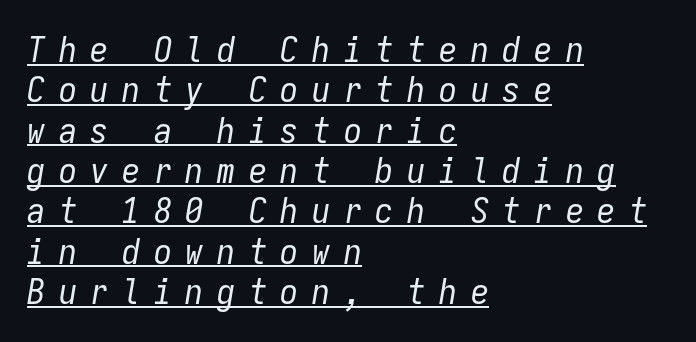
How would I describe the line gaps? Narrow and economical. Style check: oblique. Ink coverage per letter is moderate at most. The sample's only ornament is a line tracing under the words.
